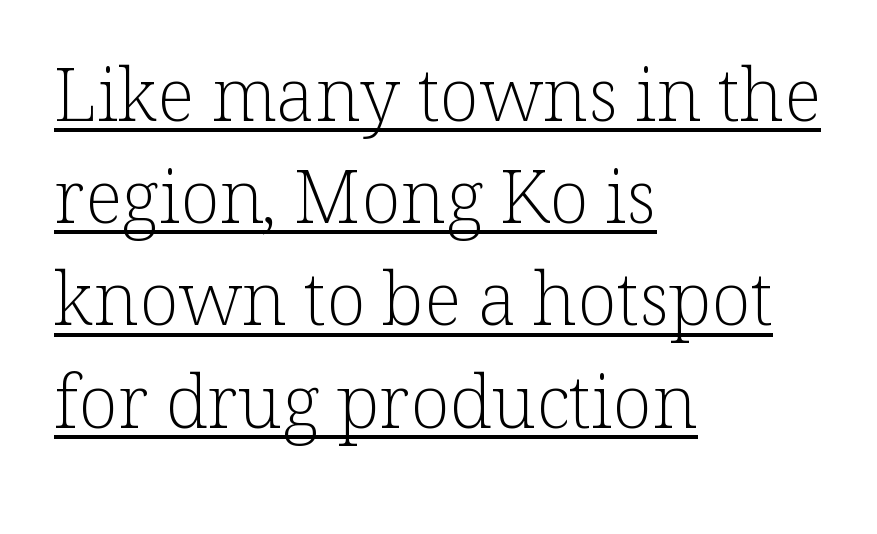
{"serif": "yes", "italic": "no", "bold": "no", "weight": "light", "width": "normal", "stroke_contrast": "low", "x_height": "medium", "monospaced": "no", "underline": "yes", "align": "left", "line_spacing": "normal", "line_spacing_ratio": 1.4, "letter_spacing": "normal", "letter_spacing_em": 0.0, "glyph_px": 73}
